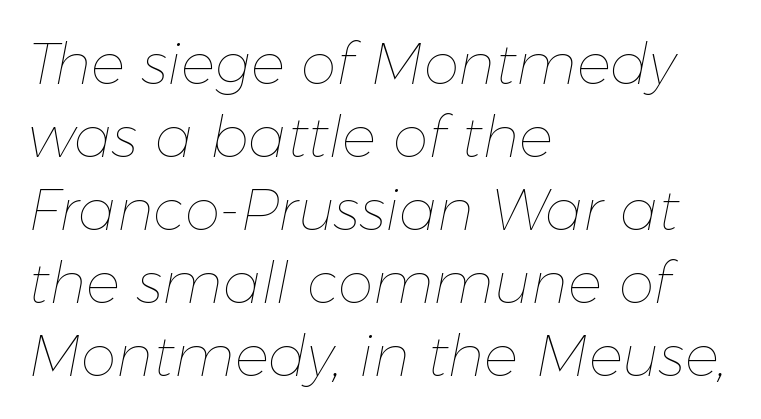
The image shows 57 px thin type, italic (leaning right); set left-aligned, normal line spacing (1.28x), normal letter spacing, not underlined; low stroke contrast and a medium x-height.
